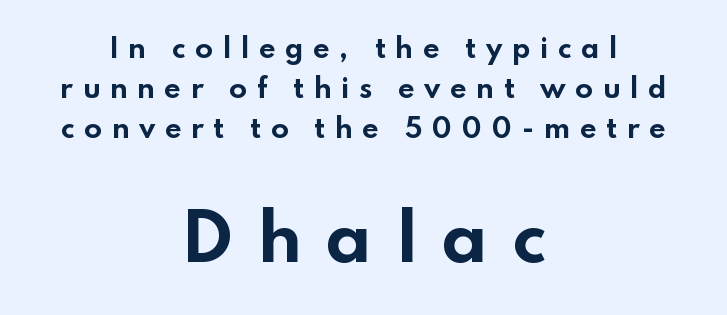
{"serif": "no", "italic": "no", "bold": "yes", "weight": "bold", "width": "wide", "stroke_contrast": "low", "x_height": "small", "monospaced": "no", "underline": "no", "align": "center", "line_spacing": "normal", "line_spacing_ratio": 1.53, "letter_spacing": "wide", "letter_spacing_em": 0.36, "larger_block": "second", "size_ratio": 2.5, "glyph_px": 65}
